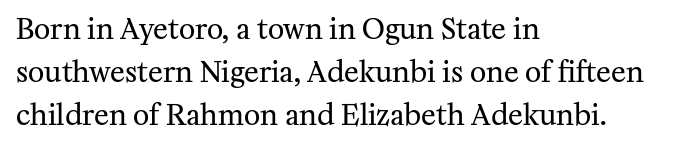
A roman cut, with each character standing at attention. Character widths vary here, with narrow letters taking less room than wide ones. This rendering employs a face with finishing strokes, i.e., a serif. The lines in this sample share a left origin and differ only in where they stop. The face used here is rendered with its standard letterfit. Does the leading feel generous? No, just average.
